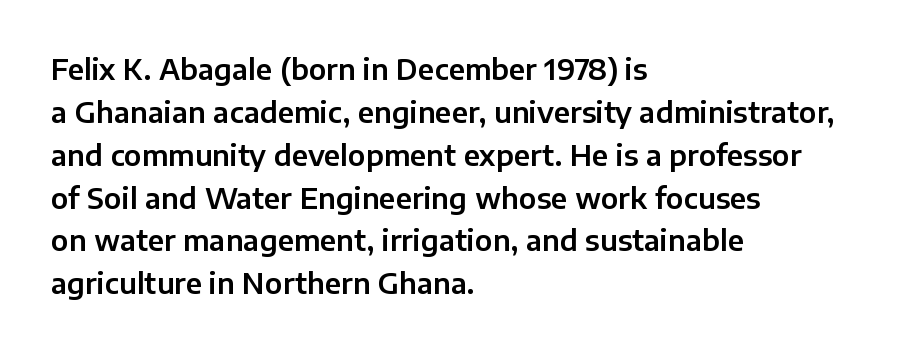
{"serif": "no", "italic": "no", "width": "normal", "stroke_contrast": "low", "x_height": "medium", "monospaced": "no", "underline": "no", "align": "left", "line_spacing": "normal", "line_spacing_ratio": 1.53, "letter_spacing": "normal", "letter_spacing_em": 0.0, "glyph_px": 28}
